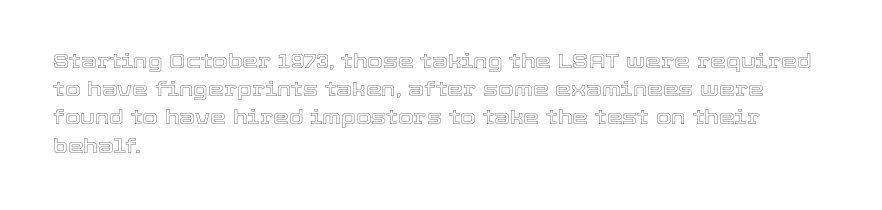
Q: Is the text italic (slanted)? A: No, it is upright.
Q: Is the text underlined? A: No.
Q: How is the paragraph aligned? A: Left-aligned.
Q: Is the spacing between letters normal or unusually wide? A: Normal.
Q: Is the spacing between lines tight, normal or loose? A: Normal.
